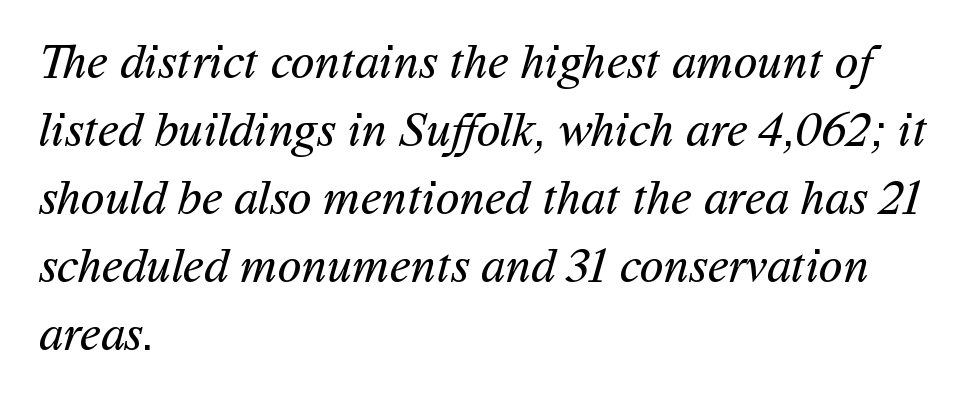
Nothing sits at the stroke ends, so this counts as sans-serif. If you drew a ruler down the left edge, every line would touch it. The letters advance in unequal steps, a hallmark of proportional type. The weight would be labelled regular, book, light, or lighter still.
